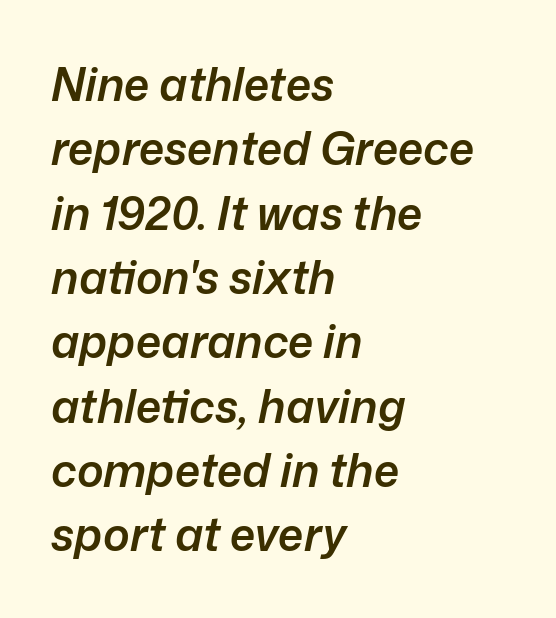
Q: Is the text bold? A: Semi-bold.
Q: Is the text italic (slanted)? A: Yes, it leans right by about 12 degrees.
Q: Is the text underlined? A: No.
Q: How is the paragraph aligned? A: Left-aligned.
Q: Is the spacing between letters normal or unusually wide? A: Normal.
Q: Is the spacing between lines tight, normal or loose? A: Normal.
Q: Width (condensed, normal, or wide)? A: Normal.
Q: Stroke contrast? A: Low.
Q: x-height? A: Medium.
Q: Monospaced? A: No.
